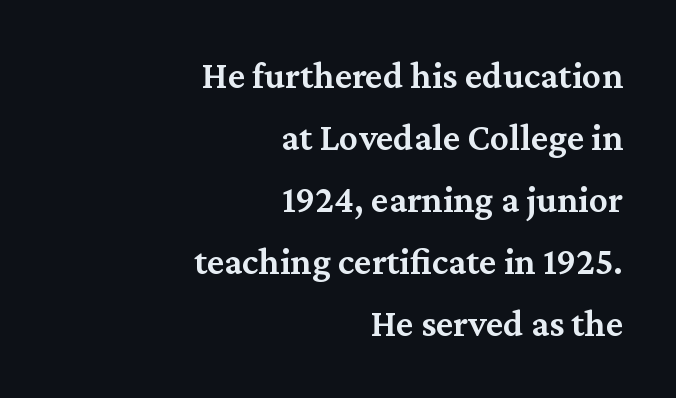
The image shows 38 px semibold serif type, upright; set right-aligned, normal line spacing (1.63x), normal letter spacing, not underlined; medium stroke contrast and a medium x-height.
